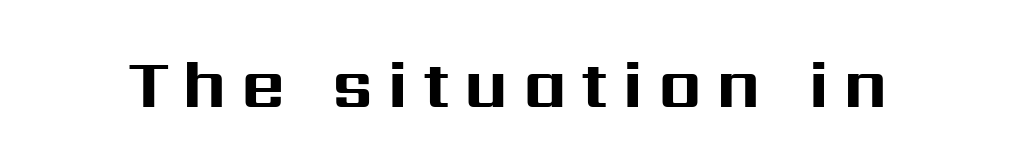
{"serif": "no", "italic": "no", "bold": "yes", "weight": "bold", "width": "normal", "stroke_contrast": "medium", "x_height": "medium", "monospaced": "no", "underline": "no", "letter_spacing": "wide", "letter_spacing_em": 0.21, "glyph_px": 68}
